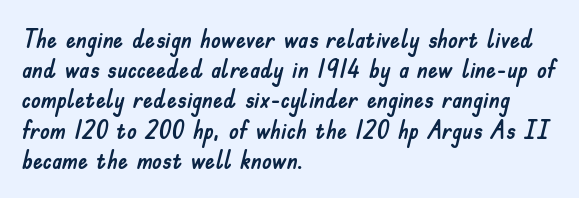
The image shows 25 px text type; set left-aligned, line spacing 1.21x, normal letter spacing, not underlined.
